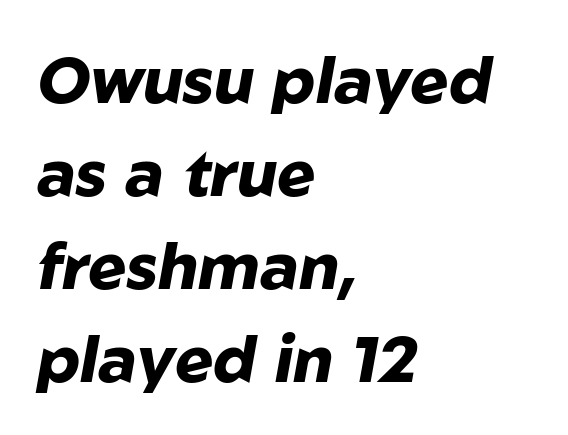
Each letter keeps its own natural width here, so spacing adapts to shape. Does the leading feel generous? No, just average. The space beneath each line is pristine and unruled. The strokes are fattened all the way to bold. Here the glyphs are tracked normally, forming tight word shapes.
